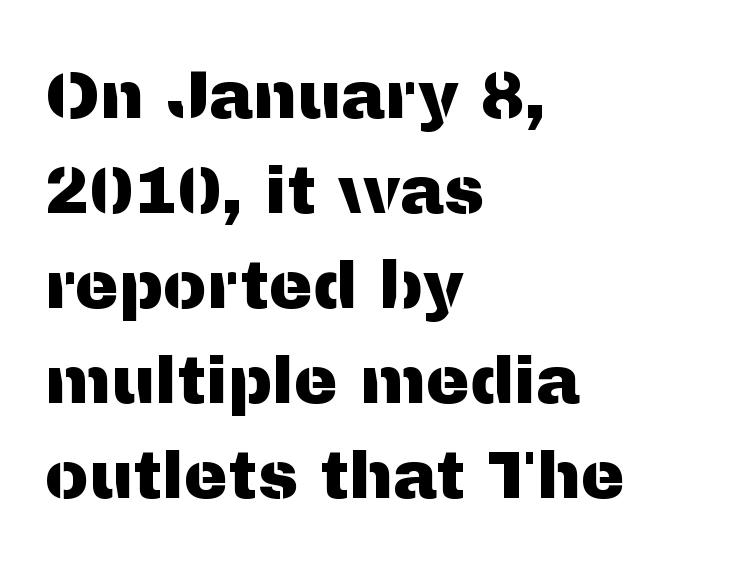
The rows are spaced the way most documents space them. You could call the tracking neutral — neither tight nor loose. Italic: no, the glyphs are upright roman. The passage is arranged the way most books set body copy — flush left. Does the type have serifs? No, each stem ends abruptly.
